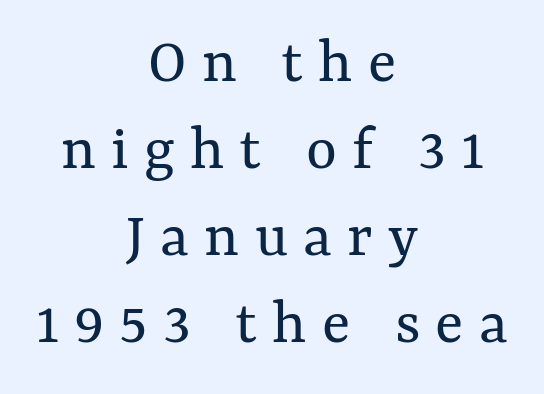
Q: Is the text bold? A: No.
Q: Is the text italic (slanted)? A: No, it is upright.
Q: Is the text underlined? A: No.
Q: How is the paragraph aligned? A: Centered.
Q: Is the spacing between letters normal or unusually wide? A: Unusually wide.
Q: Is the spacing between lines tight, normal or loose? A: Normal.
Q: Width (condensed, normal, or wide)? A: Normal.
Q: Stroke contrast? A: Medium.
Q: x-height? A: Medium.
Q: Monospaced? A: No.
